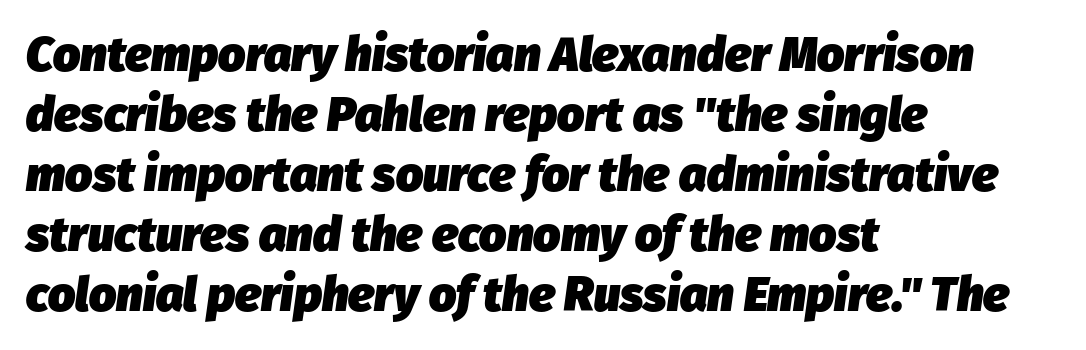
Q: Is the text bold? A: Yes.
Q: Is the text italic (slanted)? A: Yes, it leans right by about 8 degrees.
Q: Is the text underlined? A: No.
Q: How is the paragraph aligned? A: Left-aligned.
Q: Is the spacing between letters normal or unusually wide? A: Normal.
Q: Is the spacing between lines tight, normal or loose? A: Normal.
Q: Width (condensed, normal, or wide)? A: Normal.
Q: Stroke contrast? A: Low.
Q: x-height? A: Medium.
Q: Monospaced? A: No.
